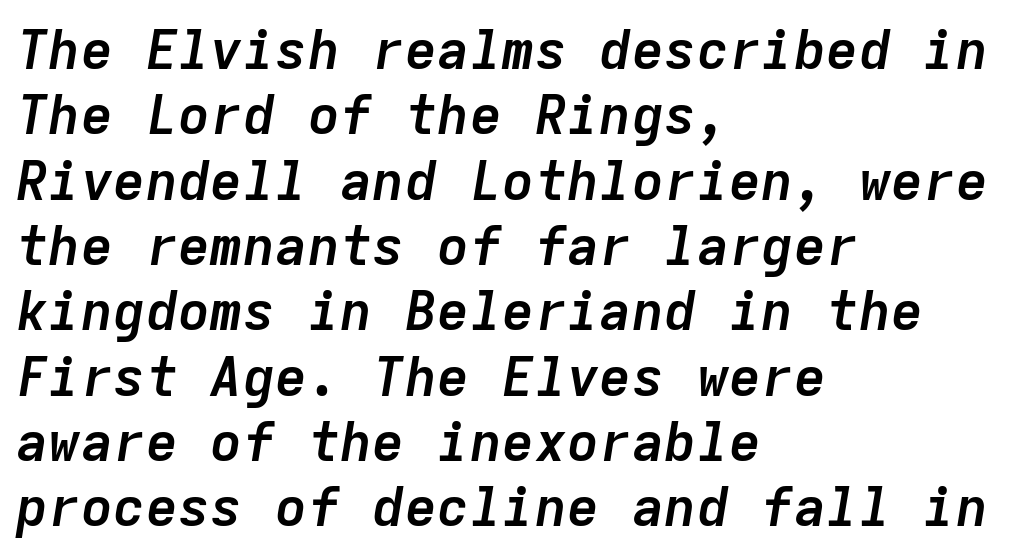
Designer's note — italics engaged. You'd pick this weight for a headline — it's a proper bold. Spacing between characters is what you'd get straight out of the box. You could count columns in this text — the font is strictly monospaced. The compositor pushed each line to the left boundary.
